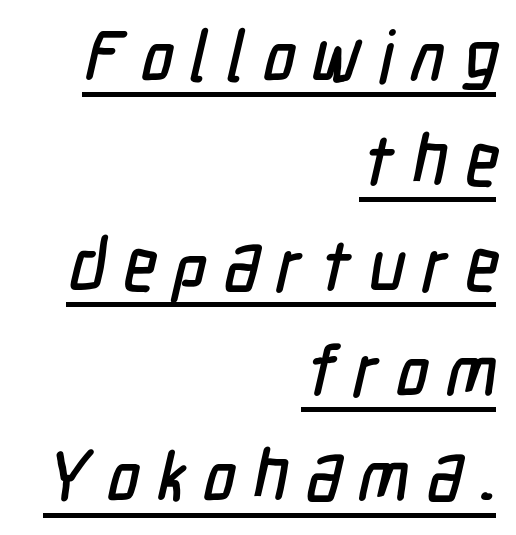
{"serif": "no", "width": "condensed", "stroke_contrast": "low", "x_height": "medium", "monospaced": "no", "underline": "yes", "align": "right", "line_spacing": "normal", "line_spacing_ratio": 1.48, "letter_spacing": "wide", "letter_spacing_em": 0.24, "glyph_px": 71}
